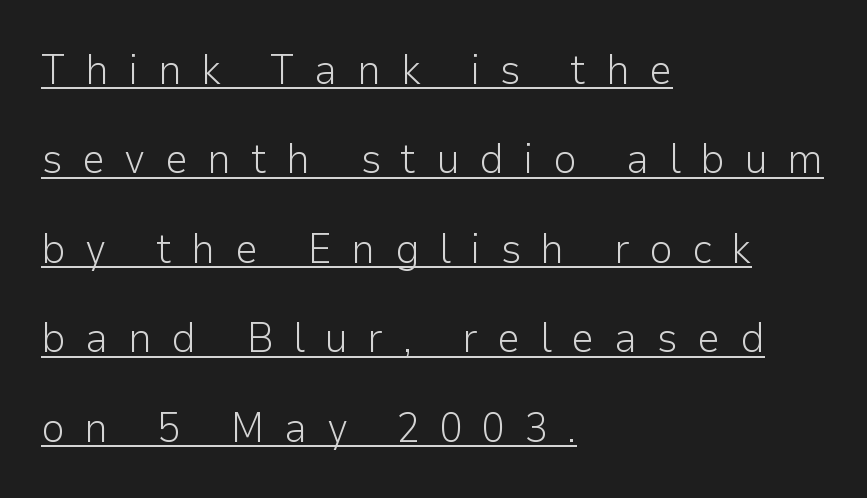
In terms of leading, this rendering errs on the spacious side. The tracking reads as deliberately expanded to a designer's eye. You can tell from the bare stems that sans-serif type was used. Here the designer chose a conventional face with non-uniform glyph widths.
